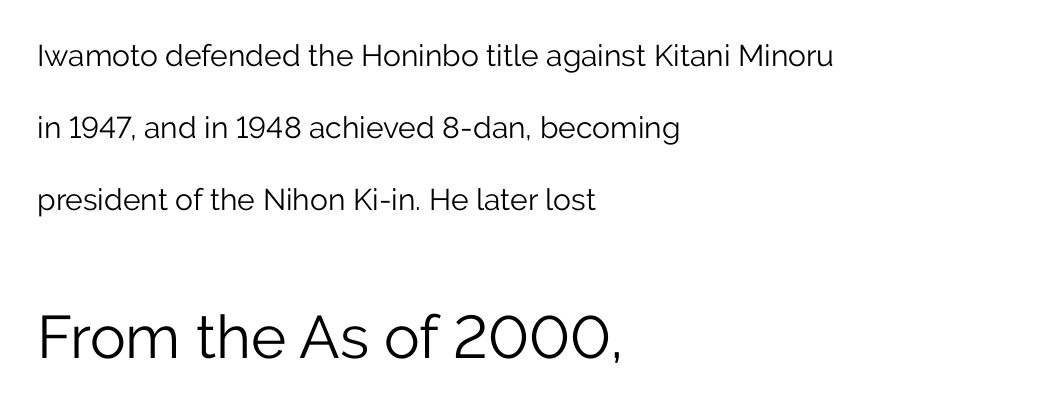
{"serif": "no", "italic": "no", "bold": "no", "weight": "light", "width": "normal", "stroke_contrast": "low", "x_height": "medium", "monospaced": "no", "underline": "no", "align": "left", "line_spacing": "loose", "line_spacing_ratio": 2.4, "letter_spacing": "normal", "letter_spacing_em": 0.0, "larger_block": "second", "size_ratio": 2.0, "glyph_px": 60}
